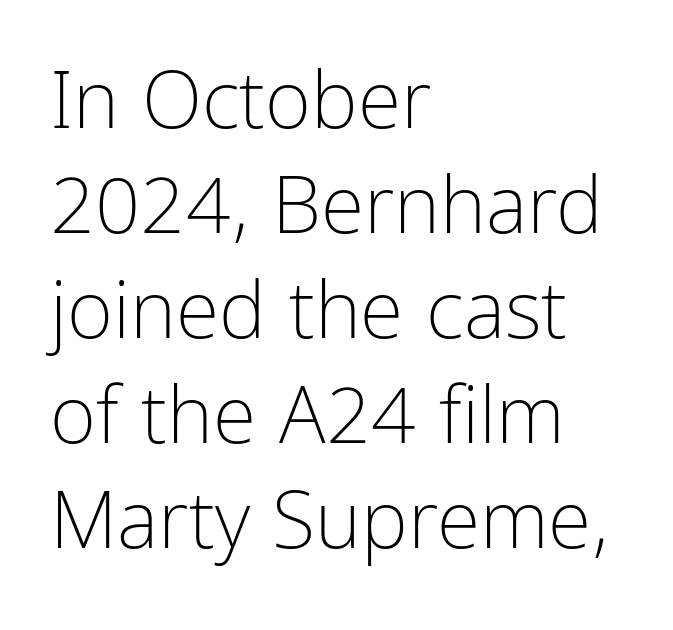
{"serif": "no", "italic": "no", "bold": "no", "weight": "light", "width": "condensed", "stroke_contrast": "low", "x_height": "medium", "monospaced": "no", "underline": "no", "align": "left", "line_spacing": "normal", "line_spacing_ratio": 1.33, "letter_spacing": "normal", "letter_spacing_em": 0.0, "glyph_px": 79}
